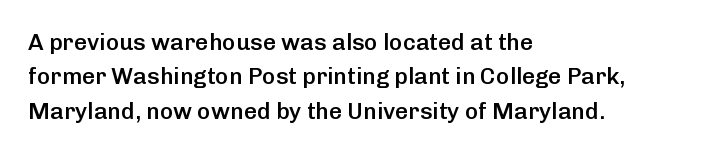
The sample has been set in demibold, a notch under bold. Students, observe: this is what conventionally led text looks like. All the whitespace from short lines collects on the right. Descenders are the only things crossing below the line.
